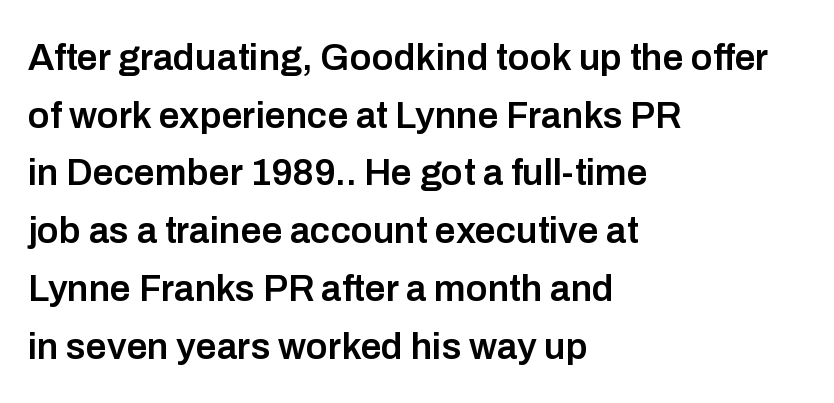
The letters are semibold — heavier than regular but short of a full bold. Each letter keeps its own natural width here, so spacing adapts to shape. Compared with typical body copy, the letter spacing here is the same. The specimen reads as upright at a glance. Honestly, the row spacing looks completely unremarkable. The letters carry no serifs — their stems end cleanly without finishing strokes.
